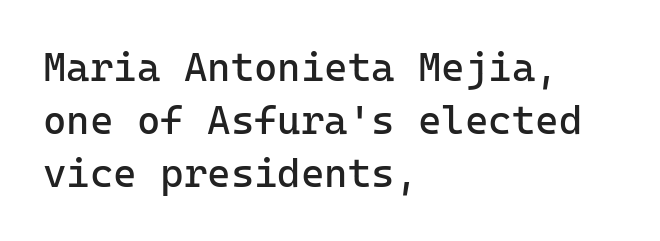
{"serif": "no", "italic": "no", "bold": "no", "weight": "regular", "width": "normal", "stroke_contrast": "low", "x_height": "medium", "monospaced": "yes", "underline": "no", "align": "left", "line_spacing": "normal", "line_spacing_ratio": 1.33, "letter_spacing": "normal", "letter_spacing_em": 0.0, "glyph_px": 40}
